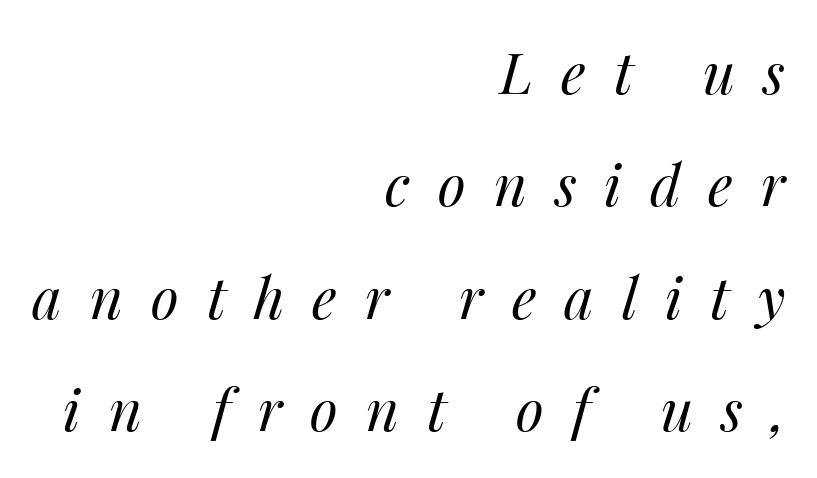
Q: Is the text bold? A: No.
Q: Is the text italic (slanted)? A: Yes, it leans right by about 14 degrees.
Q: Is the text underlined? A: No.
Q: How is the paragraph aligned? A: Right-aligned.
Q: Is the spacing between letters normal or unusually wide? A: Unusually wide.
Q: Is the spacing between lines tight, normal or loose? A: Loose.
Q: Width (condensed, normal, or wide)? A: Normal.
Q: Stroke contrast? A: Medium.
Q: x-height? A: Medium.
Q: Monospaced? A: No.
